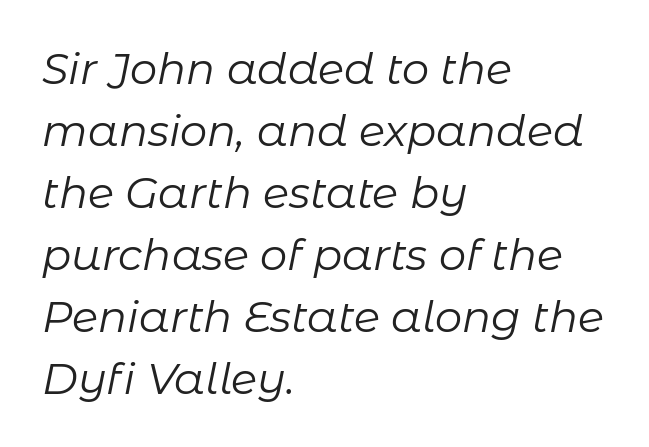
The image shows 43 px regular-weight type, italic (leaning right); set left-aligned, normal line spacing (1.44x), normal letter spacing, not underlined; low stroke contrast and a medium x-height.
